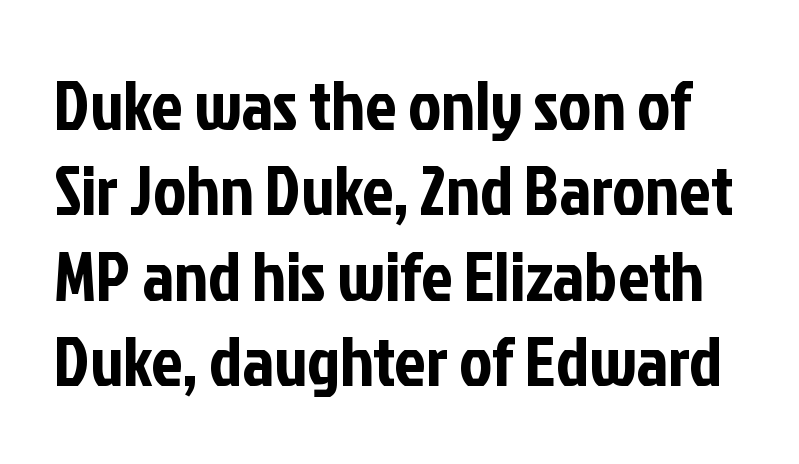
The image shows 70 px condensed sans-serif type, upright; set line spacing 1.22x, normal letter spacing, not underlined; low stroke contrast and a medium x-height.
